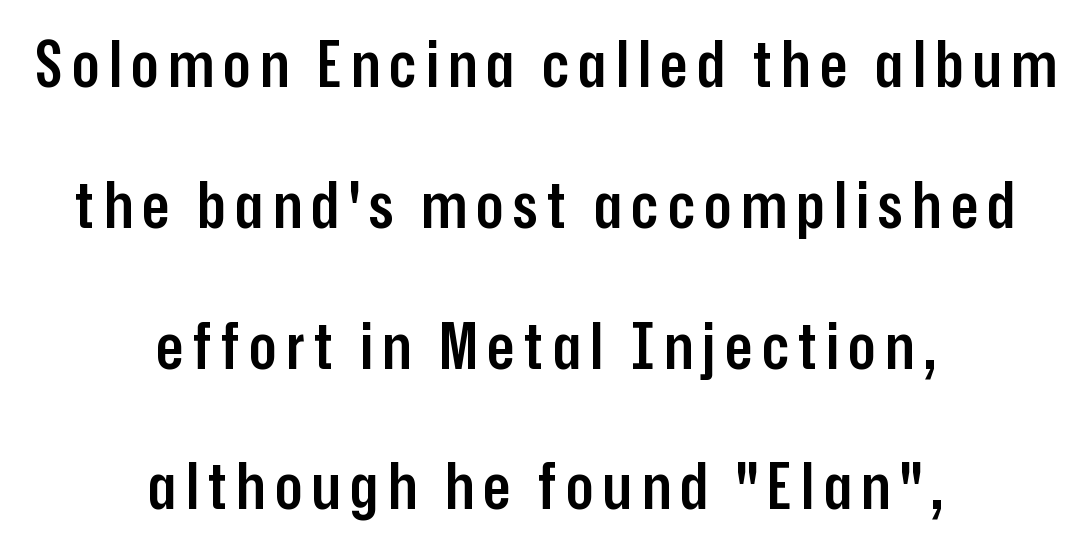
Q: Is the text bold? A: Semi-bold.
Q: Is the text italic (slanted)? A: No, it is upright.
Q: Is the typeface a serif or a sans-serif typeface? A: Sans-serif.
Q: Is the text underlined? A: No.
Q: How is the paragraph aligned? A: Centered.
Q: Is the spacing between lines tight, normal or loose? A: Loose.
Q: Width (condensed, normal, or wide)? A: Condensed.
Q: Stroke contrast? A: Low.
Q: x-height? A: Medium.
Q: Monospaced? A: No.
